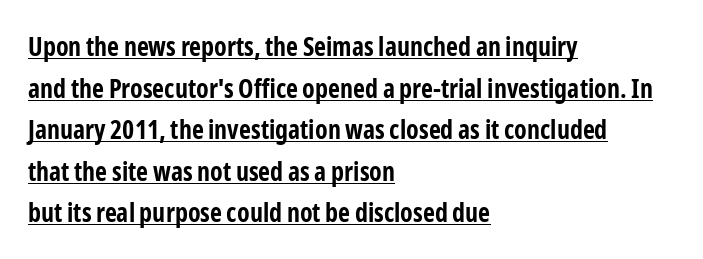
Q: Is the text bold? A: Yes.
Q: Is the text italic (slanted)? A: No, it is upright.
Q: Is the text underlined? A: Yes.
Q: How is the paragraph aligned? A: Left-aligned.
Q: Is the spacing between letters normal or unusually wide? A: Normal.
Q: Is the spacing between lines tight, normal or loose? A: Normal.
